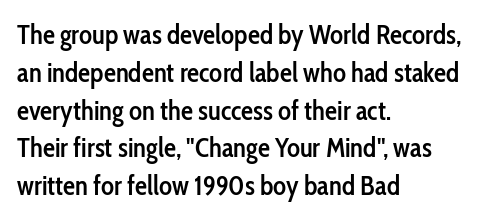
The image shows 27 px text type, upright; set left-aligned, normal line spacing (1.4x), normal letter spacing, not underlined.
